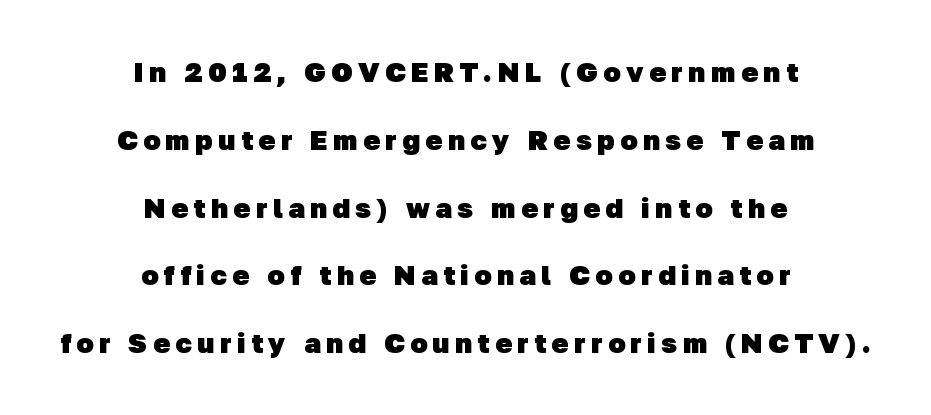
Q: Is the text bold? A: Yes.
Q: Is the typeface a serif or a sans-serif typeface? A: Sans-serif.
Q: Is the text underlined? A: No.
Q: How is the paragraph aligned? A: Centered.
Q: Is the spacing between letters normal or unusually wide? A: Unusually wide.
Q: Is the spacing between lines tight, normal or loose? A: Loose.
Q: Width (condensed, normal, or wide)? A: Normal.
Q: Stroke contrast? A: Low.
Q: x-height? A: Medium.
Q: Monospaced? A: No.
